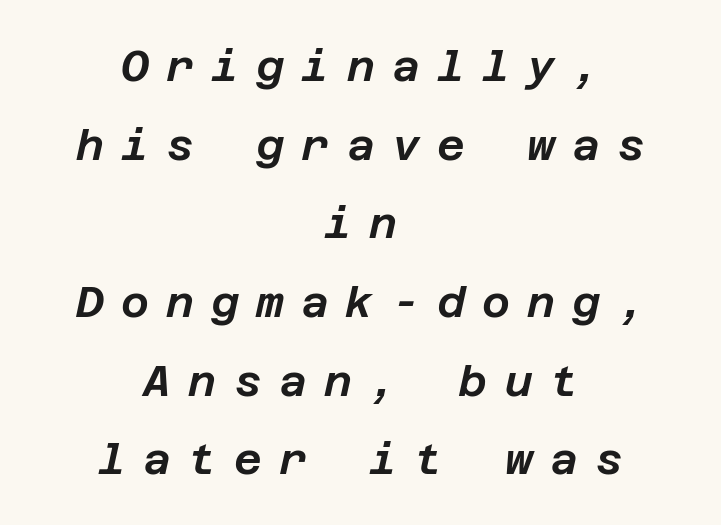
Visually the block forms a symmetrical silhouette, jagged on both flanks. There's an unmistakable incline to the writing here. The tracking reads as deliberately expanded to a designer's eye. The string is rendered with underlining switched off.
